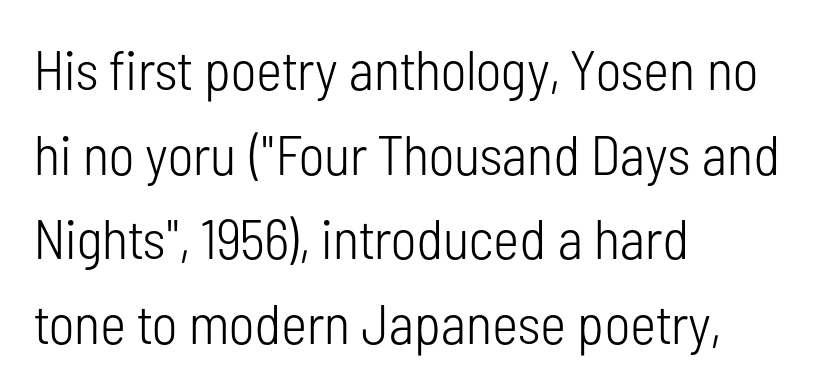
The image shows 56 px light, condensed sans-serif type, upright; set left-aligned, normal line spacing (1.51x), normal letter spacing, not underlined; low stroke contrast and a medium x-height.
